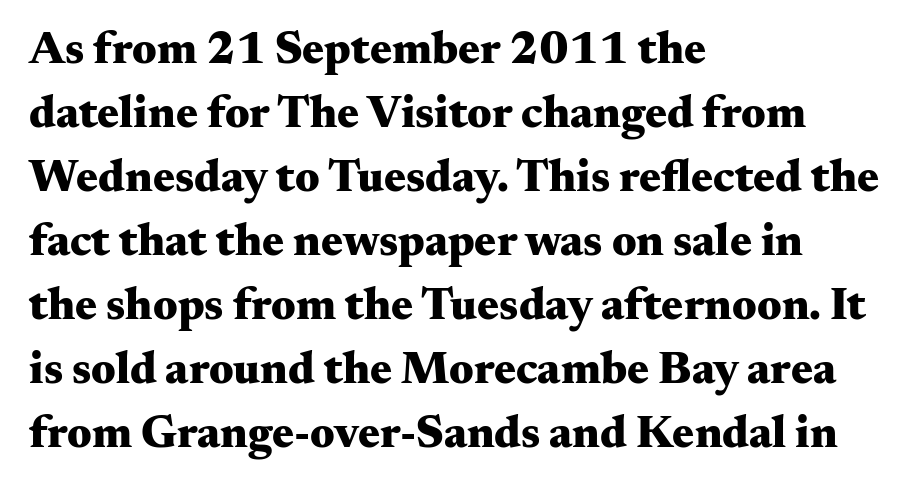
The image shows 46 px heavy, wide serif type, upright; set left-aligned, normal line spacing (1.39x), normal letter spacing, not underlined; medium stroke contrast and a small x-height.
